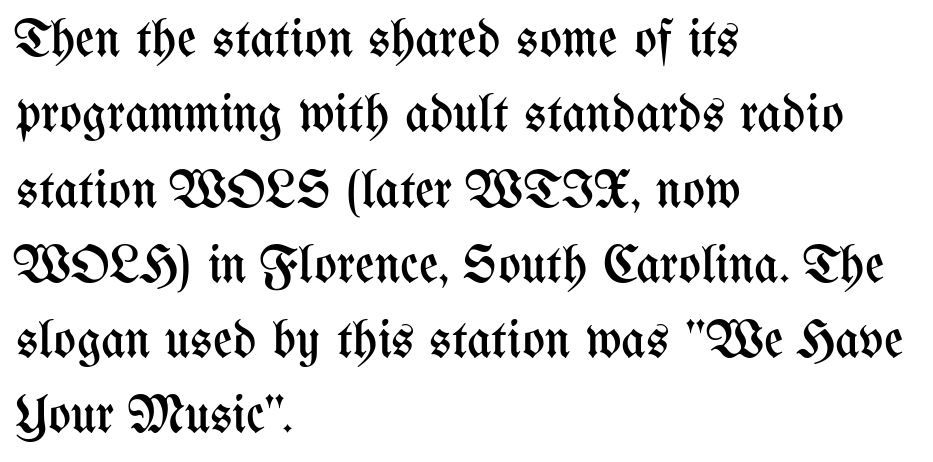
Spacing between characters is what you'd get straight out of the box. A bare baseline throughout the passage. Each stroke keeps to a modest, everyday thickness or less. The letters stand upright; this is a roman face. A typesetter would call this proportional, since set widths differ per character. Whoever set this chose a conventional vertical rhythm.
